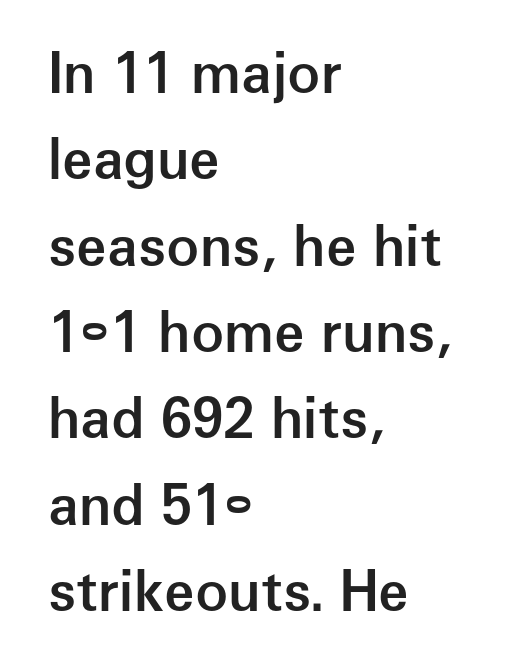
Do the characters align in a grid? No, the font is proportional. What's the leading like? Ordinary, nothing unusual. You can tell it's not italic because the verticals are truly vertical. The horizontal fit of the characters is conventional and even. A somewhat darkened texture: the type is semibold rather than bold.
